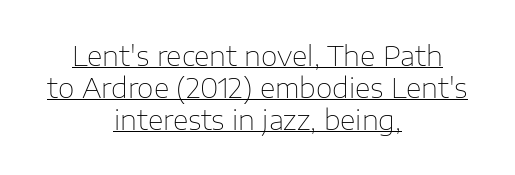
The image shows 27 px text type, upright; set centered, line spacing 1.19x, normal letter spacing, underlined.
